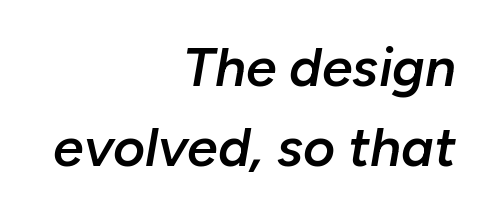
The image shows 55 px semibold type, italic (leaning right); set right-aligned, normal line spacing (1.46x), normal letter spacing, not underlined; low stroke contrast and a medium x-height.
